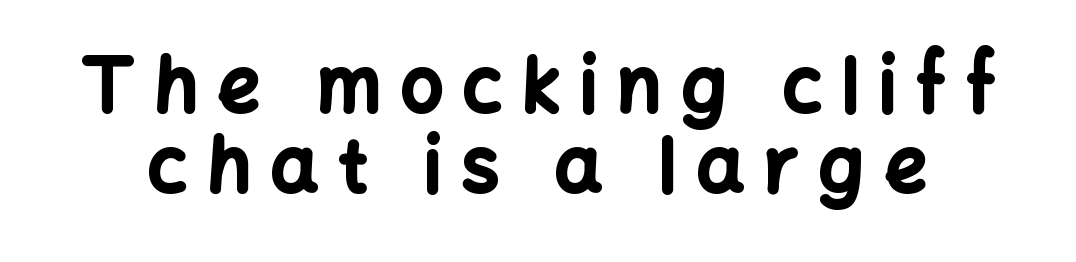
{"serif": "no", "italic": "no", "bold": "yes", "weight": "bold", "width": "normal", "stroke_contrast": "low", "x_height": "medium", "monospaced": "no", "underline": "no", "line_spacing": "tight", "line_spacing_ratio": 1.07, "letter_spacing": "wide", "letter_spacing_em": 0.26, "glyph_px": 75}
